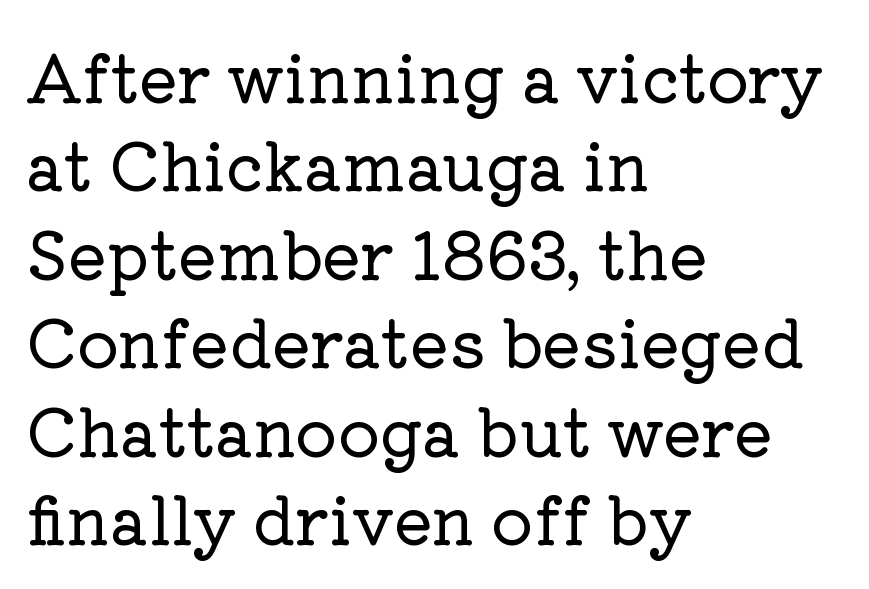
{"serif": "yes", "italic": "no", "width": "normal", "stroke_contrast": "low", "x_height": "medium", "monospaced": "no", "underline": "no", "align": "left", "line_spacing": "normal", "line_spacing_ratio": 1.36, "letter_spacing": "normal", "letter_spacing_em": 0.0, "glyph_px": 65}
